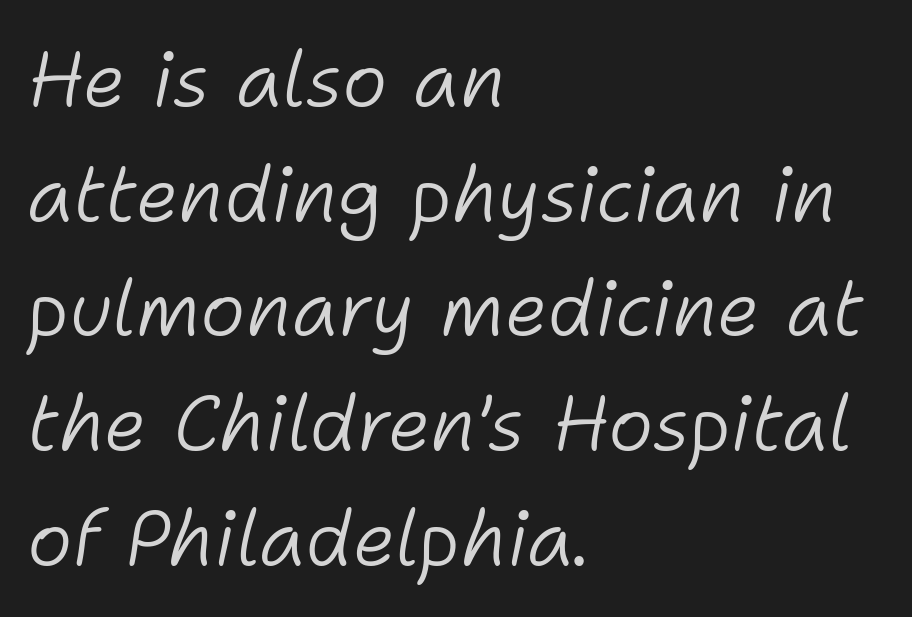
Anything drawn beneath the words? Only blank space. The setting favours the left margin, as ordinary paragraphs usually do. A typesetter would call this proportional, since set widths differ per character. Honestly, the row spacing looks completely unremarkable. Students, note that the glyphs here touch the page at normal intervals. Compared with ordinary roman type, these characters are visibly tilted.
